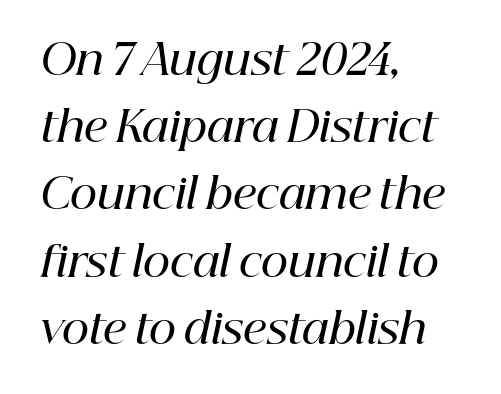
The image shows 42 px semibold serif type, italic (leaning right); set left-aligned, normal line spacing (1.6x), normal letter spacing, not underlined; high stroke contrast and a medium x-height.
